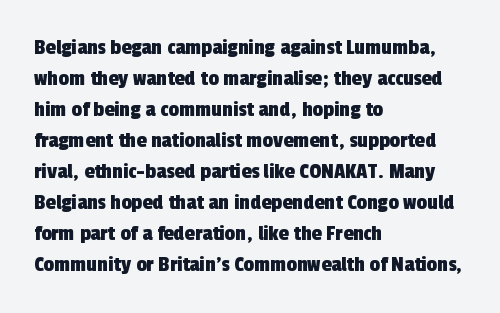
The image shows 23 px text type; set left-aligned, normal line spacing (1.35x), normal letter spacing, not underlined.
